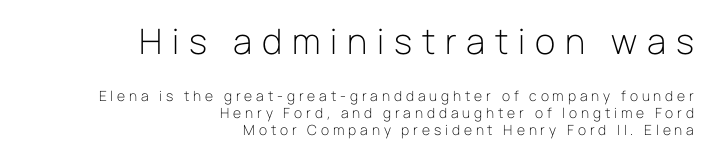
{"serif": "no", "italic": "no", "bold": "no", "weight": "light", "width": "normal", "stroke_contrast": "low", "x_height": "medium", "monospaced": "no", "underline": "no", "align": "right", "line_spacing_ratio": 1.2, "letter_spacing": "wide", "letter_spacing_em": 0.28, "larger_block": "first", "size_ratio": 2.5, "glyph_px": 35}
